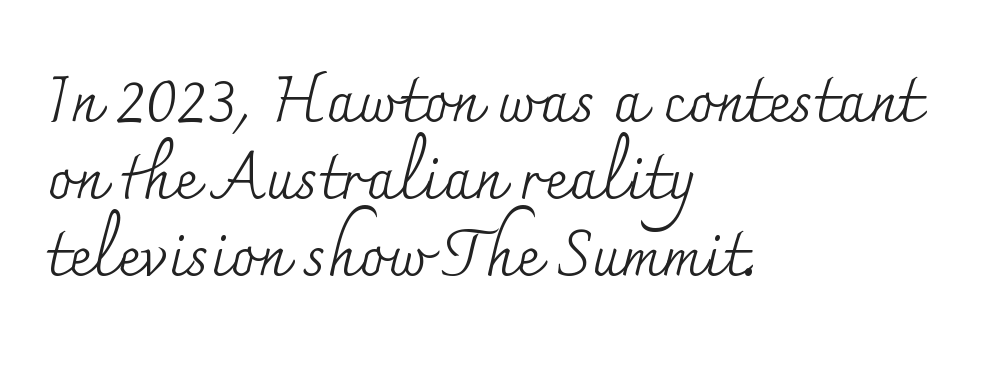
Q: Is the text bold? A: No.
Q: Is the text italic (slanted)? A: Yes.
Q: Is the typeface a serif or a sans-serif typeface? A: Serif.
Q: Is the text underlined? A: No.
Q: How is the paragraph aligned? A: Left-aligned.
Q: Is the spacing between letters normal or unusually wide? A: Normal.
Q: Width (condensed, normal, or wide)? A: Normal.
Q: Stroke contrast? A: Medium.
Q: x-height? A: Small.
Q: Monospaced? A: No.
